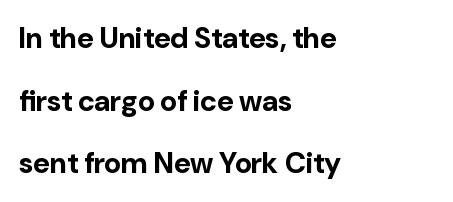
{"serif": "no", "italic": "no", "bold": "yes", "weight": "bold", "width": "normal", "stroke_contrast": "low", "x_height": "medium", "monospaced": "no", "underline": "no", "align": "left", "line_spacing": "loose", "line_spacing_ratio": 2.16, "letter_spacing": "normal", "letter_spacing_em": 0.0, "glyph_px": 29}
